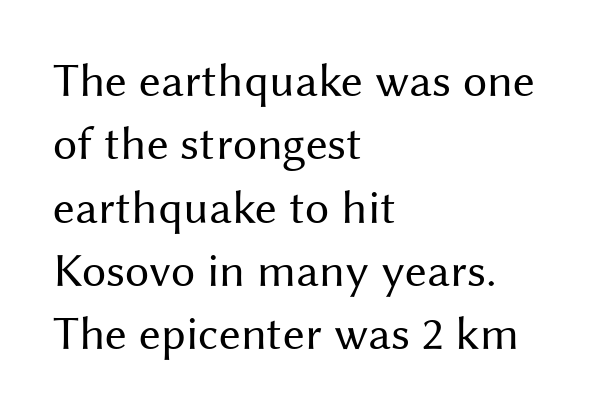
The image shows 48 px regular-weight sans-serif type, upright; set left-aligned, normal line spacing (1.32x), normal letter spacing, not underlined; medium stroke contrast and a medium x-height.
